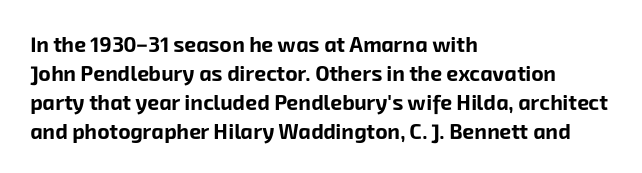
A clean baseline with only descenders dipping below it. The sample has been set heavy, in full bold. Evenly set lines give the paragraph a standard silhouette. This rendering leaves character spacing at its baseline value. Notice how the passage keeps a crisp vertical edge on the left only.
